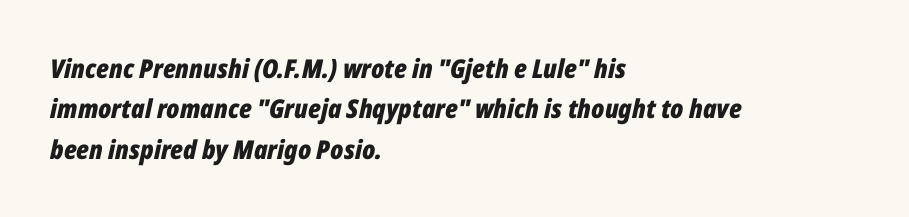
Typographic density is high because the face is bold. Underline: absent. This rendering uses left alignment, leaving the right contour irregular. Compared with ordinary roman type, these characters are visibly tilted. Is the letter spacing exaggerated? No — it looks like the ordinary default.
